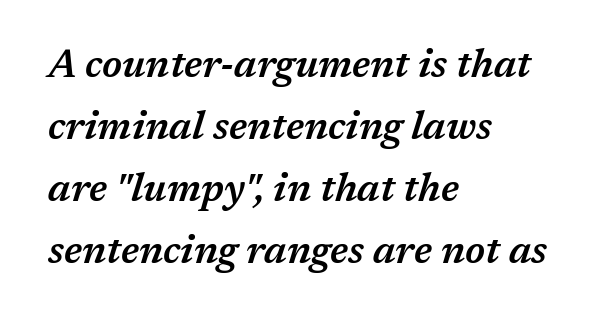
The face used here is rendered with its standard letterfit. The passage is arranged the way most books set body copy — flush left. Weight: semibold (demi). Quick note: underline off.
